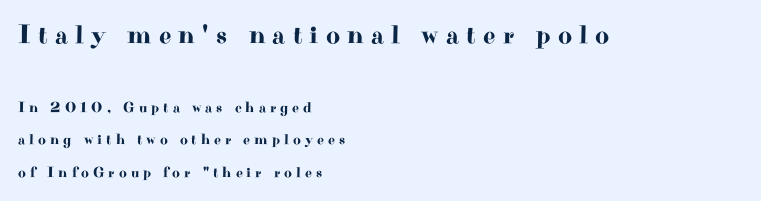
The image shows 27 px text type, upright; set left-aligned, loose line spacing (2.16x), unusually wide letter spacing (+0.27 em), not underlined; the first (top) block is 1.8x larger.
